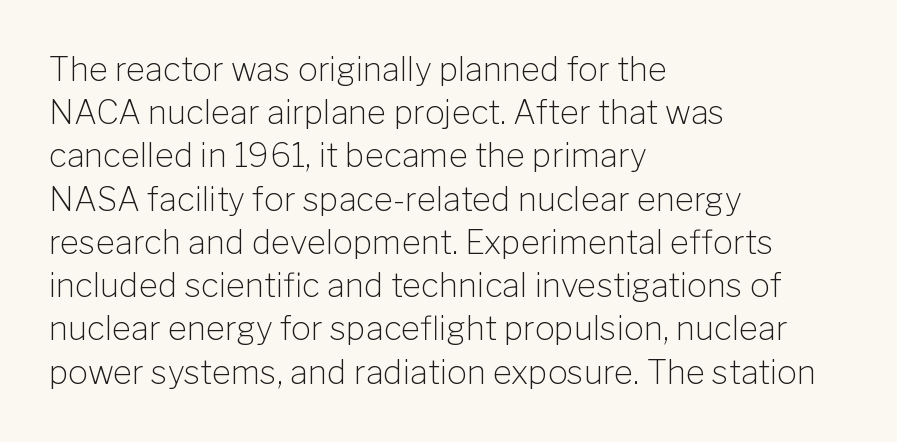
The passage shown is not bold in any degree. Spacing verdict: proportional, widths tailored to each character. Quick note: underline off. Short and long lines alike share a common starting point at left. The passage shown has conventional tracking throughout.
